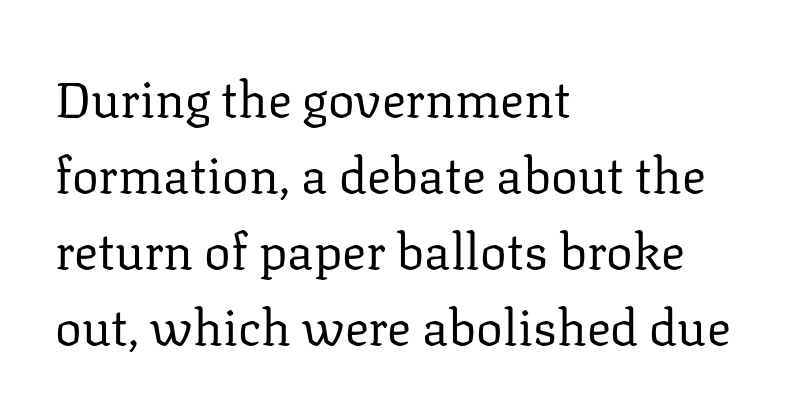
Each new line begins a customary step beneath the previous one. The rendering keeps characters at their native spacing. Rendered with straight, roman letterforms. Each letter keeps its own natural width here, so spacing adapts to shape. To sum up the face: it has serifs. The gap between lines stays unmarked.
